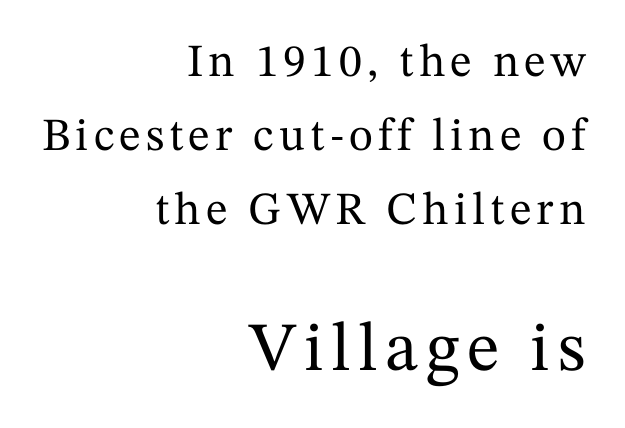
Observe the serifs anchoring each vertical stroke in this sample. Posture: vertical. Check the space under the baseline: it is left empty. The letters advance in unequal steps, a hallmark of proportional type. Which of the two is more prominent by size? The second, at the bottom.
